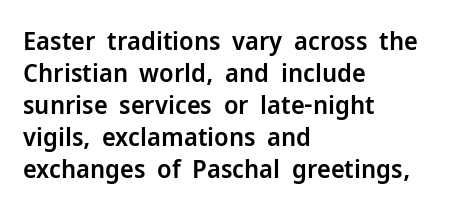
Q: Is the text bold? A: Semi-bold.
Q: Is the text italic (slanted)? A: No, it is upright.
Q: Is the text underlined? A: No.
Q: How is the paragraph aligned? A: Left-aligned.
Q: Is the spacing between letters normal or unusually wide? A: Normal.
